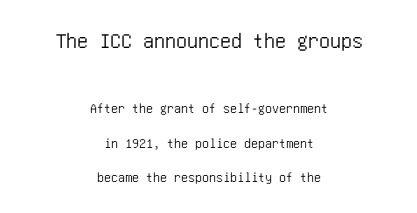
{"italic": "no", "underline": "no", "align": "center", "line_spacing": "loose", "line_spacing_ratio": 2.47, "letter_spacing": "normal", "letter_spacing_em": 0.0, "larger_block": "first", "size_ratio": 1.57, "glyph_px": 22}
